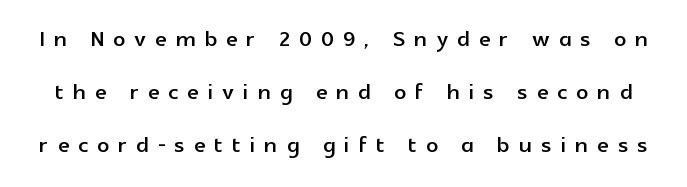
Q: Is the text italic (slanted)? A: No, it is upright.
Q: Is the typeface a serif or a sans-serif typeface? A: Sans-serif.
Q: Is the text underlined? A: No.
Q: Is the spacing between letters normal or unusually wide? A: Unusually wide.
Q: Width (condensed, normal, or wide)? A: Normal.
Q: x-height? A: Medium.
Q: Monospaced? A: No.
